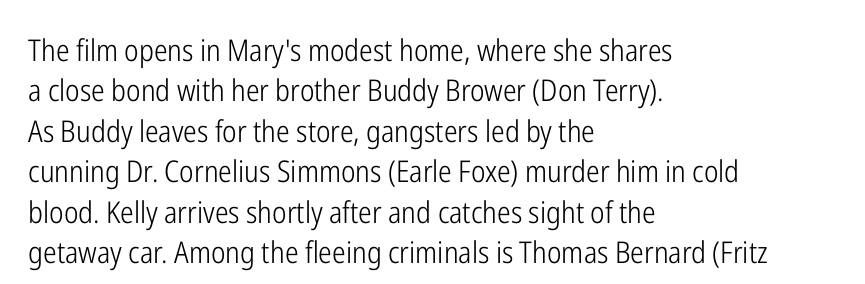
To sum up the face: it is a sans, with no serifs. Layout note: lines flush left. Quick note: interline space is typical. Character widths vary here, with narrow letters taking less room than wide ones. Students, note that the glyphs here touch the page at normal intervals.
